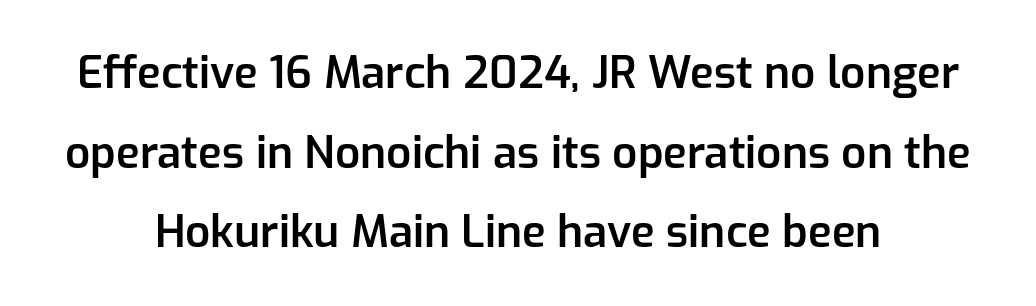
Typographic density is moderately raised because the face is semibold. Look at the bottom of the vertical strokes: they stop flat, with no serifs. Do the characters align in a grid? No, the font is proportional. The gaps between neighbouring characters are ordinary and unremarkable. The rendering positions every line midway between the sides.
